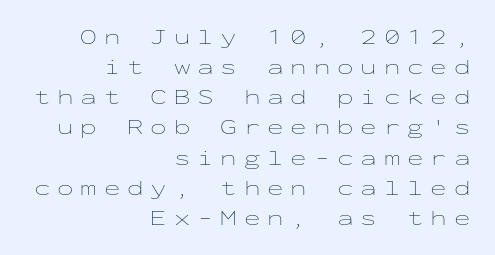
The image shows 22 px text type, upright; set right-aligned, normal line spacing (1.37x), unusually wide letter spacing (+0.31 em), not underlined.
